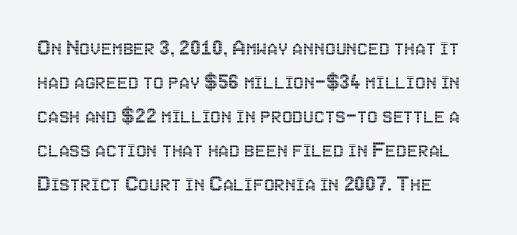
The image shows 24 px text type, upright; set left-aligned, normal line spacing (1.42x), normal letter spacing, not underlined.
